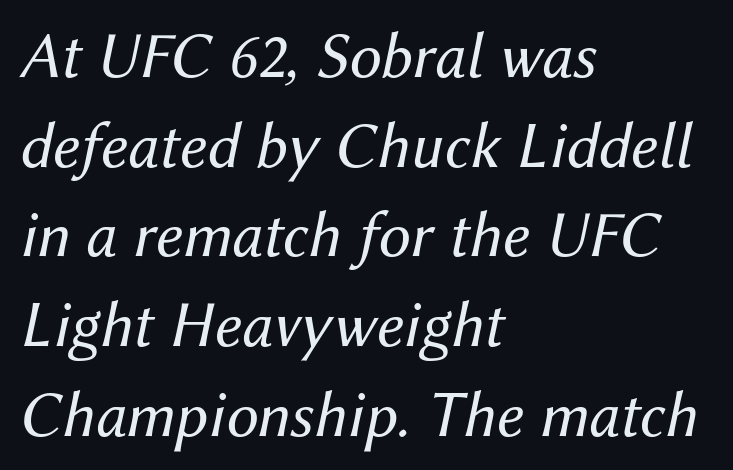
Q: Is the text bold? A: No.
Q: Is the text italic (slanted)? A: Yes, it leans right by about 12 degrees.
Q: Is the text underlined? A: No.
Q: How is the paragraph aligned? A: Left-aligned.
Q: Is the spacing between letters normal or unusually wide? A: Normal.
Q: Is the spacing between lines tight, normal or loose? A: Normal.
Q: Width (condensed, normal, or wide)? A: Normal.
Q: Stroke contrast? A: Medium.
Q: x-height? A: Medium.
Q: Monospaced? A: No.
